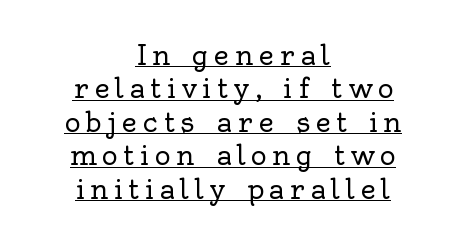
Q: Is the text bold? A: No.
Q: Is the text italic (slanted)? A: No, it is upright.
Q: Is the text underlined? A: Yes.
Q: How is the paragraph aligned? A: Centered.
Q: Is the spacing between letters normal or unusually wide? A: Unusually wide.
